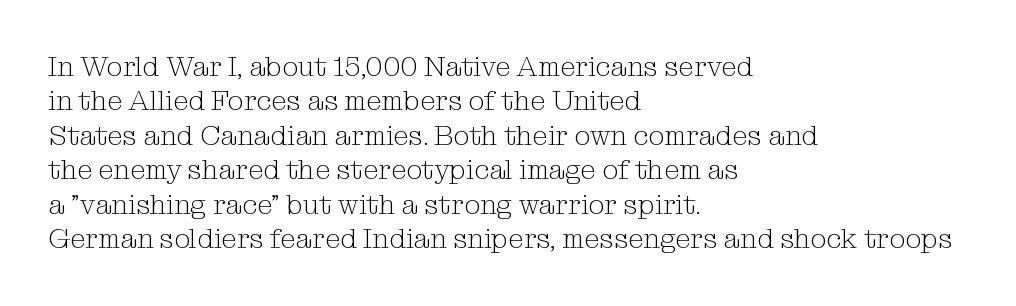
The image shows 28 px light serif type, upright; set left-aligned, line spacing 1.23x, normal letter spacing, not underlined; medium stroke contrast and a medium x-height.
